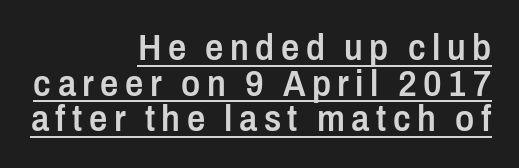
Q: Is the text bold? A: Semi-bold.
Q: Is the text italic (slanted)? A: No, it is upright.
Q: Is the typeface a serif or a sans-serif typeface? A: Sans-serif.
Q: Is the text underlined? A: Yes.
Q: How is the paragraph aligned? A: Right-aligned.
Q: Is the spacing between lines tight, normal or loose? A: Tight.
Q: Width (condensed, normal, or wide)? A: Condensed.
Q: Stroke contrast? A: Low.
Q: x-height? A: Medium.
Q: Monospaced? A: No.
